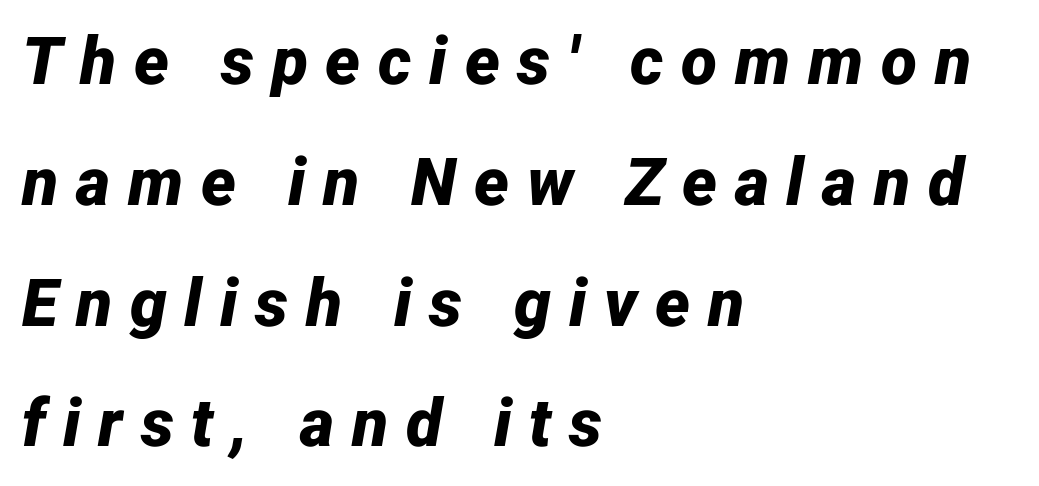
Q: Is the text bold? A: Yes.
Q: Is the text italic (slanted)? A: Yes, it leans right by about 12 degrees.
Q: Is the text underlined? A: No.
Q: How is the paragraph aligned? A: Left-aligned.
Q: Is the spacing between letters normal or unusually wide? A: Unusually wide.
Q: Width (condensed, normal, or wide)? A: Normal.
Q: Stroke contrast? A: Low.
Q: x-height? A: Medium.
Q: Monospaced? A: No.
